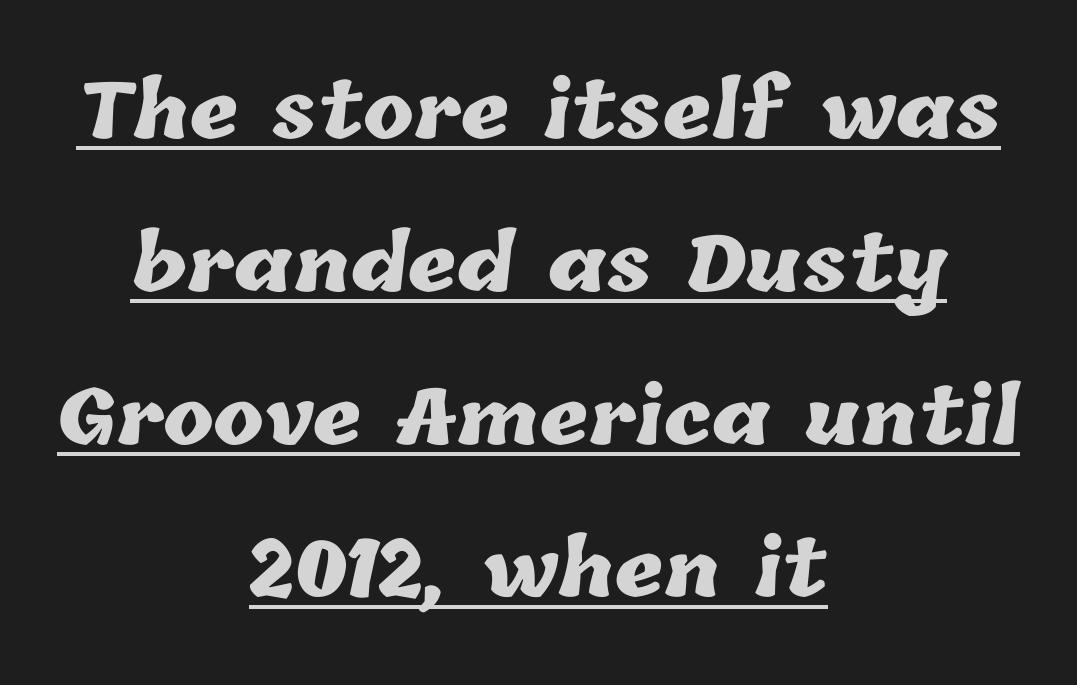
{"bold": "yes", "weight": "heavy", "width": "normal", "stroke_contrast": "low", "x_height": "medium", "monospaced": "no", "underline": "yes", "align": "center", "line_spacing": "loose", "line_spacing_ratio": 2.01, "letter_spacing": "normal", "letter_spacing_em": 0.0, "glyph_px": 76}
